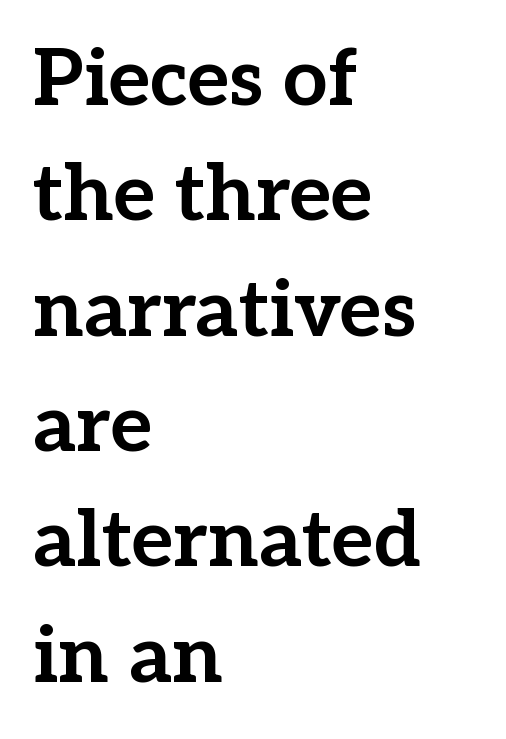
This rendering employs a face with finishing strokes, i.e., a serif. On the weight axis this lands at bold, roughly 700. Ascenders rise straight up at ninety degrees. Compared with typical paragraphs, the rows here are spaced about the same. The typesetter chose a ragged-right arrangement here. There is no visible air inserted between adjacent glyphs.
